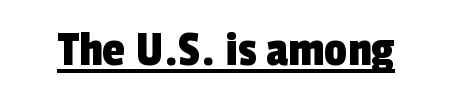
Q: Is the typeface a serif or a sans-serif typeface? A: Sans-serif.
Q: Is the text underlined? A: Yes.
Q: Is the spacing between letters normal or unusually wide? A: Normal.
Q: Width (condensed, normal, or wide)? A: Condensed.
Q: x-height? A: Medium.
Q: Monospaced? A: No.
